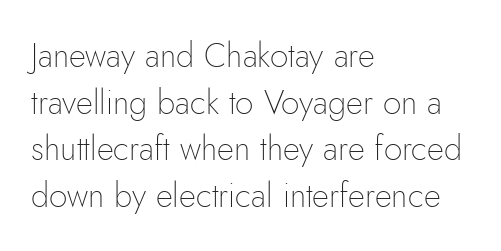
The image shows 33 px thin sans-serif type, upright; set left-aligned, normal line spacing (1.41x), normal letter spacing, not underlined; low stroke contrast and a small x-height.
